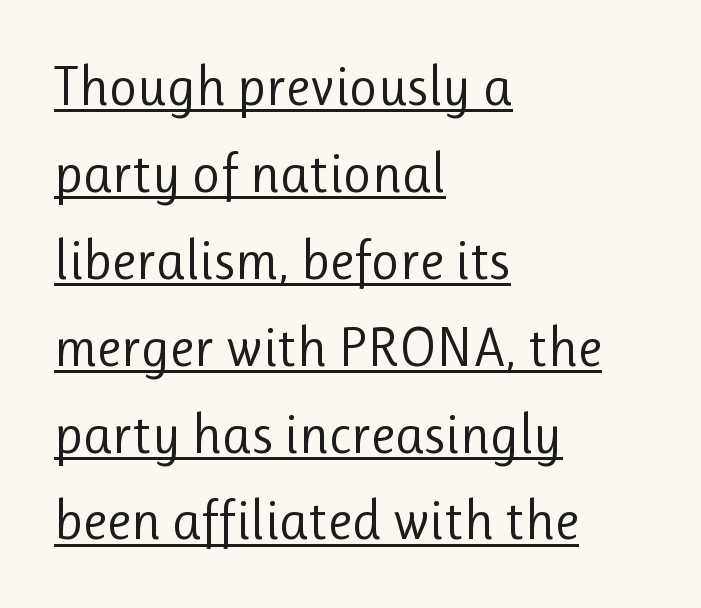
The text was rendered using a sans face with plain stroke endings. The face used here appears with an underline applied. The passage shown is typed in a proportional face where columns would drift. Think standard paragraph weight, or any step lighter than that.
